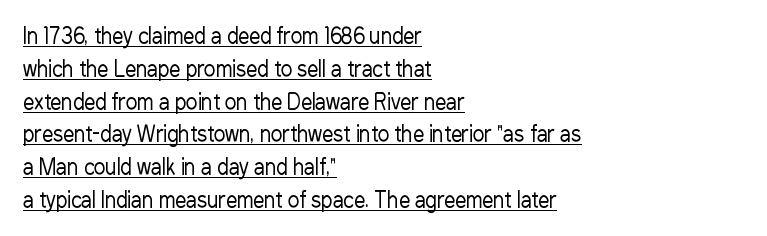
{"italic": "no", "bold": "no", "underline": "yes", "align": "left", "line_spacing": "normal", "line_spacing_ratio": 1.49, "letter_spacing": "normal", "letter_spacing_em": 0.0, "glyph_px": 22}
